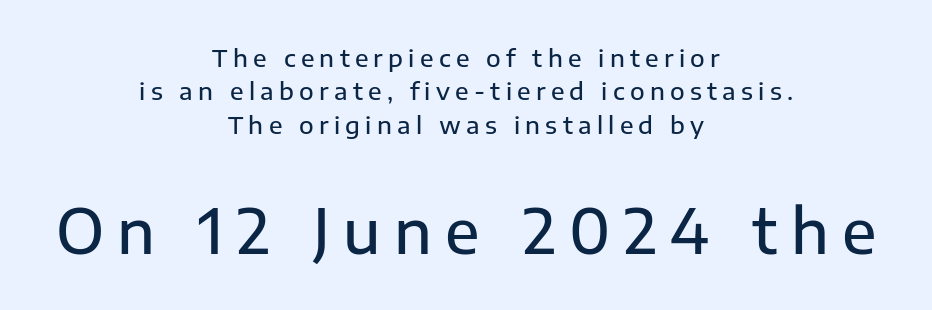
Vertically, the passage feels balanced, rows spaced as you'd expect. The emphasis by scale lands on block number two, below. These lines have a slow, spaced-out rhythm from letter to letter. Note: no serifs on the glyphs. Check under the words: just untouched page. This sample has the flowing, uneven cadence of proportional lettering.
